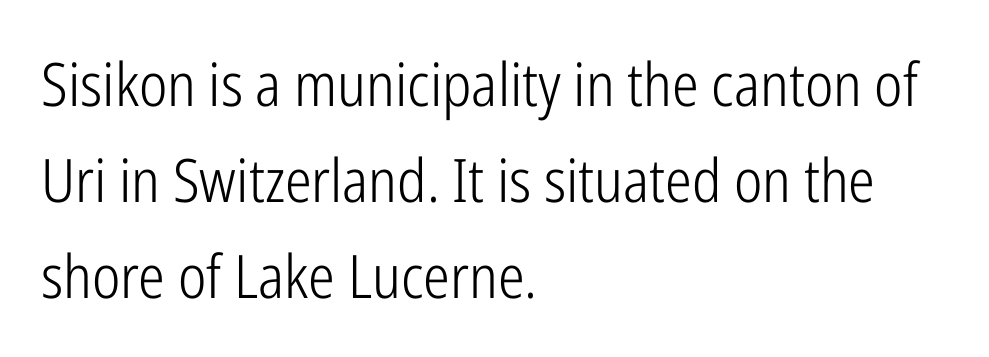
{"serif": "no", "italic": "no", "bold": "no", "weight": "light", "width": "condensed", "stroke_contrast": "low", "x_height": "medium", "monospaced": "no", "underline": "no", "align": "left", "line_spacing": "normal", "line_spacing_ratio": 1.6, "letter_spacing": "normal", "letter_spacing_em": 0.0, "glyph_px": 60}
